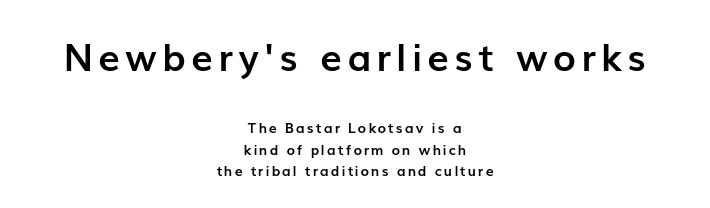
The image shows 38 px semibold sans-serif type, upright; set centered, normal line spacing (1.56x), not underlined; the first (top) block is 2.71x larger; low stroke contrast and a medium x-height.
